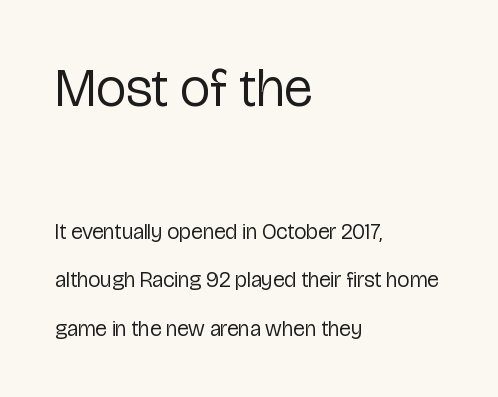
{"serif": "no", "italic": "no", "bold": "no", "weight": "regular", "width": "condensed", "stroke_contrast": "low", "x_height": "medium", "monospaced": "no", "underline": "no", "align": "left", "line_spacing": "loose", "line_spacing_ratio": 2.21, "letter_spacing": "normal", "letter_spacing_em": 0.0, "larger_block": "first", "size_ratio": 2.45, "glyph_px": 54}
